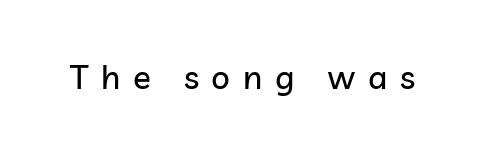
Does the lettering tilt? It doesn't — this is upright. Is this a fixed-width face? No — the glyphs have proportional, varying widths. Are there feet on the stems? There aren't — it's a sans. Observe the wide spacing: letters keep a clear distance from each other.
